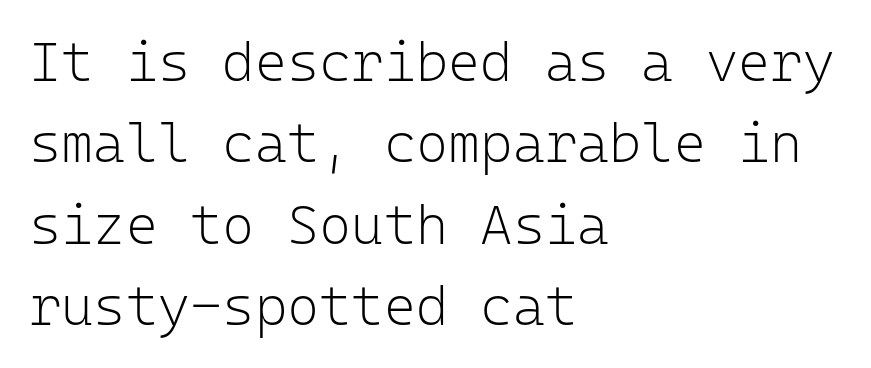
{"serif": "no", "italic": "no", "bold": "no", "weight": "light", "width": "normal", "stroke_contrast": "low", "x_height": "medium", "monospaced": "yes", "underline": "no", "align": "left", "line_spacing": "normal", "line_spacing_ratio": 1.48, "letter_spacing": "normal", "letter_spacing_em": 0.0, "glyph_px": 55}
